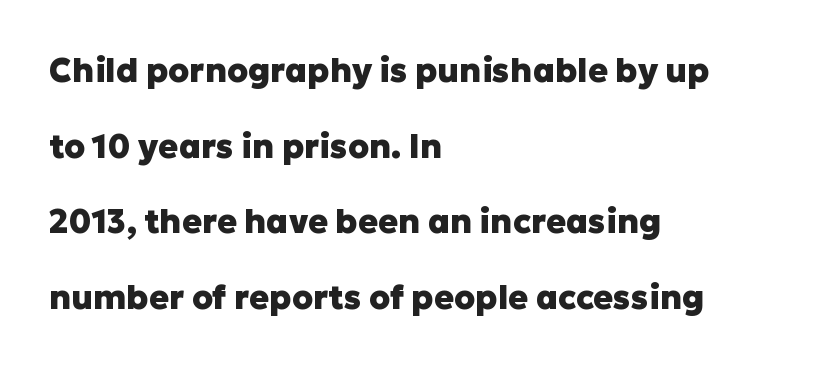
You can tell it's not italic because the verticals are truly vertical. A full-strength bold gives these letters their thick strokes. Stroke terminals: plain, sans-serif. Here the designer chose a conventional face with non-uniform glyph widths. The area under the type is left untouched. Does extra space separate the letters? No, they use regular spacing.
